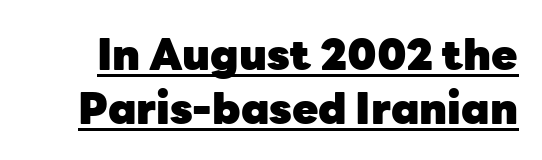
Q: Is the text bold? A: Yes.
Q: Is the text italic (slanted)? A: No, it is upright.
Q: Is the typeface a serif or a sans-serif typeface? A: Sans-serif.
Q: Is the text underlined? A: Yes.
Q: Is the spacing between letters normal or unusually wide? A: Normal.
Q: Is the spacing between lines tight, normal or loose? A: Normal.
Q: Width (condensed, normal, or wide)? A: Normal.
Q: Stroke contrast? A: Low.
Q: x-height? A: Medium.
Q: Monospaced? A: No.
